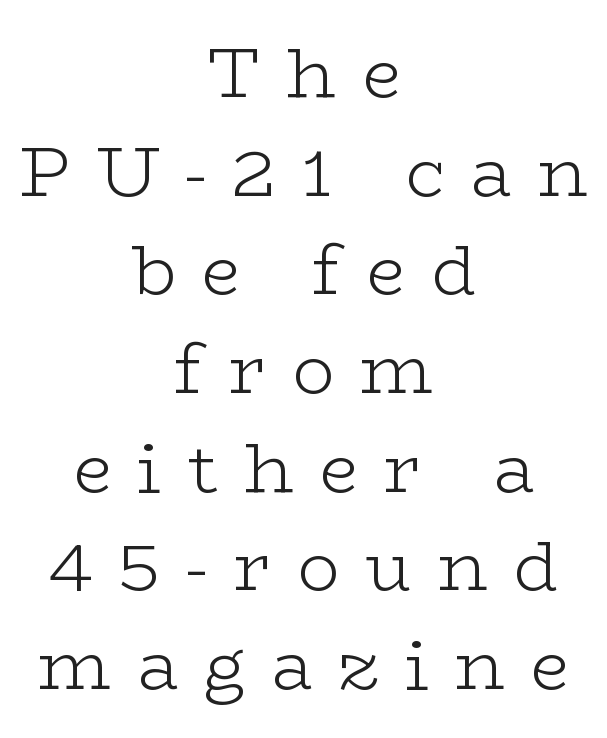
{"serif": "yes", "italic": "no", "bold": "no", "weight": "light", "width": "wide", "stroke_contrast": "low", "x_height": "medium", "monospaced": "no", "underline": "no", "align": "center", "line_spacing": "normal", "line_spacing_ratio": 1.41, "letter_spacing": "wide", "letter_spacing_em": 0.37, "glyph_px": 70}
